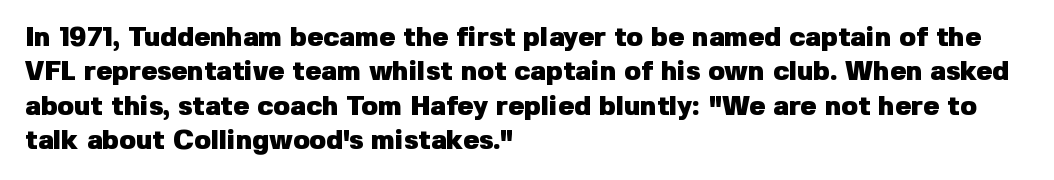
A typesetter would mark this as roman, not italic. Does the copy run flush right? No — it runs flush left. These words are printed bold, with thick strokes throughout. Successive baselines arrive at the customary interval. Caption: standard tracking, unaltered.
